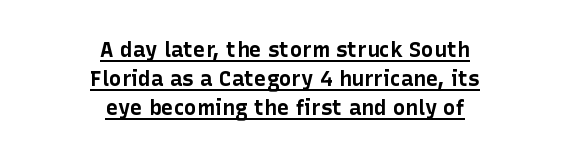
The image shows 21 px bold type, upright; set centered, normal line spacing (1.38x), normal letter spacing, underlined.
